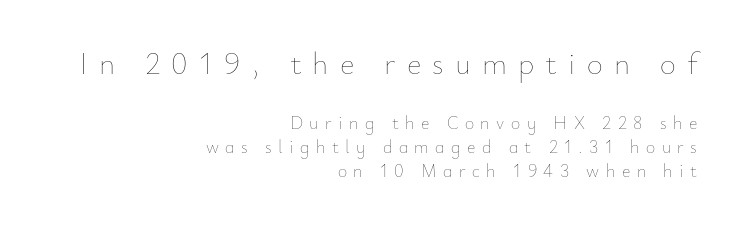
Reading down the block, your eye finds every line finishing at a fixed right position. Type without underlining. Is this a fixed-width face? No — the glyphs have proportional, varying widths. Posture: upright roman. Caption: upper text group enlarged, lower text group reduced. Caption: face not bold, strokes unweighted.
